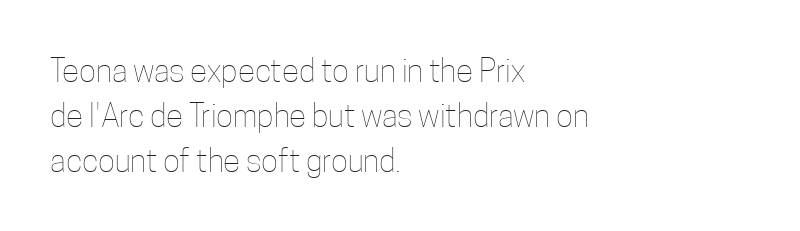
Q: Is the text bold? A: No.
Q: Is the text italic (slanted)? A: No, it is upright.
Q: Is the text underlined? A: No.
Q: How is the paragraph aligned? A: Left-aligned.
Q: Is the spacing between letters normal or unusually wide? A: Normal.
Q: Is the spacing between lines tight, normal or loose? A: Normal.
Q: Width (condensed, normal, or wide)? A: Condensed.
Q: Stroke contrast? A: Low.
Q: x-height? A: Medium.
Q: Monospaced? A: No.
